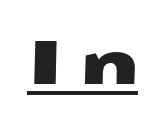
{"serif": "no", "width": "wide", "stroke_contrast": "medium", "x_height": "medium", "monospaced": "no", "underline": "yes", "letter_spacing": "wide", "letter_spacing_em": 0.3, "glyph_px": 61}
